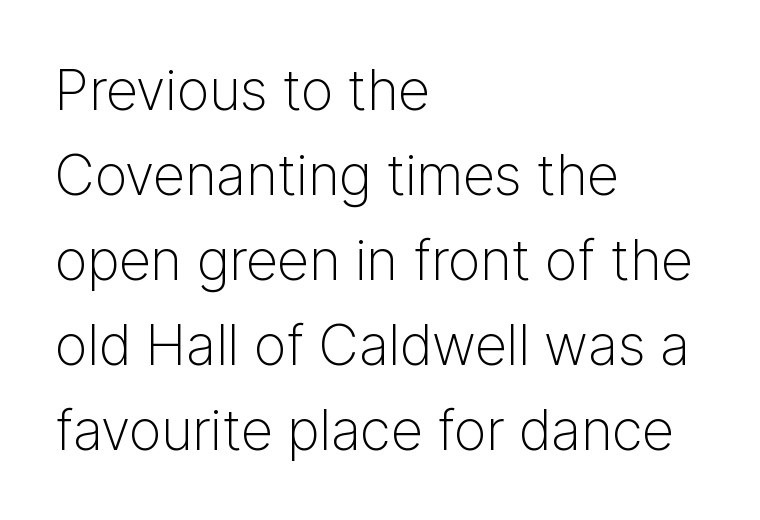
{"serif": "no", "italic": "no", "bold": "no", "weight": "light", "width": "normal", "stroke_contrast": "low", "x_height": "medium", "monospaced": "no", "underline": "no", "align": "left", "line_spacing": "normal", "line_spacing_ratio": 1.52, "letter_spacing": "normal", "letter_spacing_em": 0.0, "glyph_px": 56}
